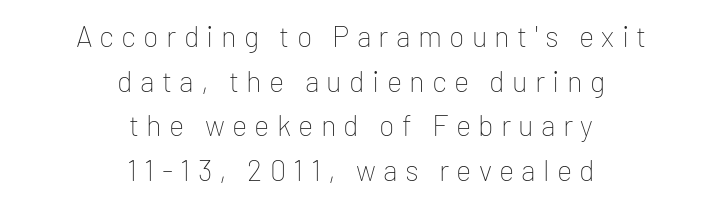
{"serif": "no", "italic": "no", "bold": "no", "weight": "thin", "width": "normal", "stroke_contrast": "low", "x_height": "medium", "monospaced": "no", "underline": "no", "align": "center", "line_spacing": "normal", "line_spacing_ratio": 1.54, "letter_spacing": "wide", "letter_spacing_em": 0.25, "glyph_px": 29}
